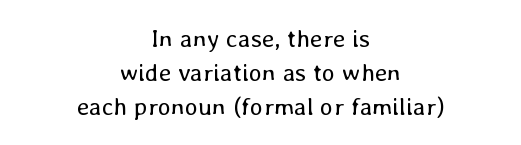
The image shows 25 px text type, upright; set centered, normal line spacing (1.37x), normal letter spacing, not underlined.
